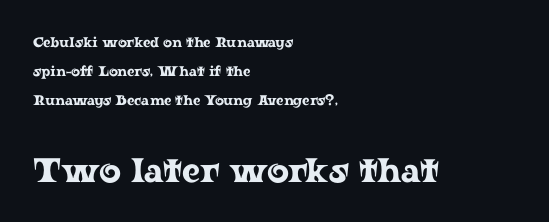
Leftover space on each line is placed entirely after the last word. Every stem runs plumb, perpendicular to the baseline. Tracking value appears to be zero — textbook default spacing. Note the varied advance widths — an 'i' is clearly narrower than an 'm'. The lines are spread far apart with generous leading.
